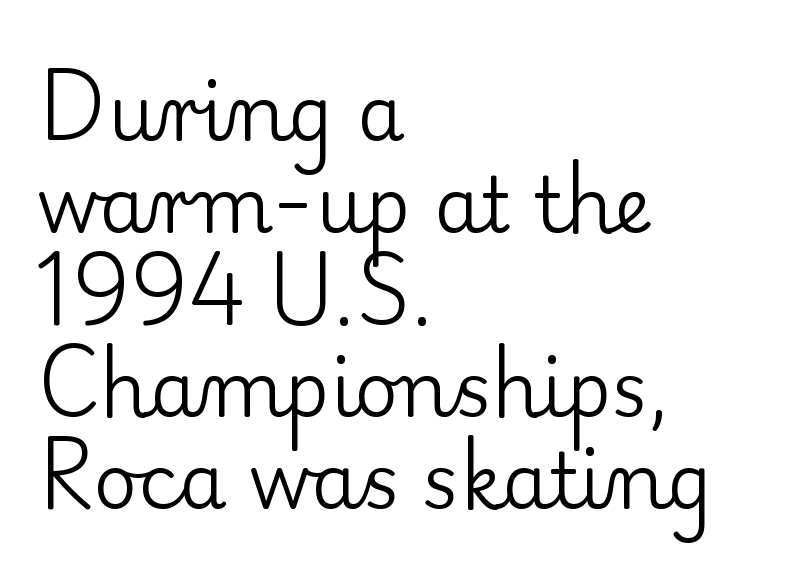
Stroke terminals: seriffed. The area under the type is left untouched. Look at the tracking — it's just the regular setting, nothing added. The letterforms sit at book weight or below. The letters stand straight up with perfectly vertical stems. Short and long lines alike share a common starting point at left.
